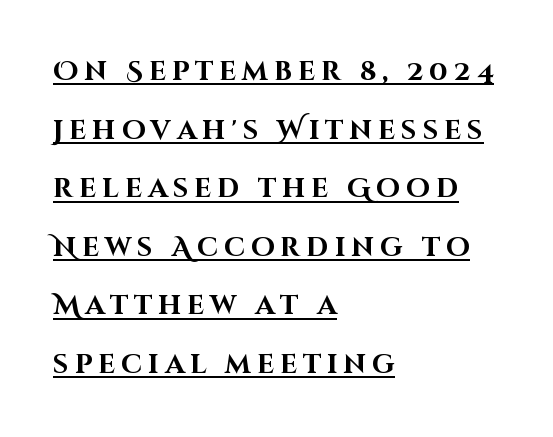
{"italic": "no", "bold": "yes", "underline": "yes", "align": "left", "line_spacing": "loose", "line_spacing_ratio": 2.17, "letter_spacing": "wide", "letter_spacing_em": 0.22, "glyph_px": 27}
